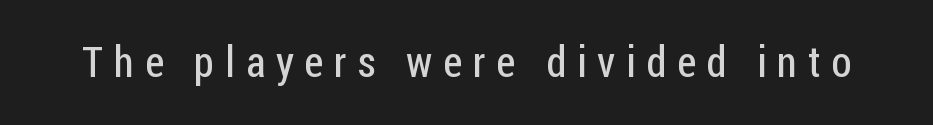
The image shows 43 px regular-weight, condensed sans-serif type, upright; set unusually wide letter spacing (+0.25 em), not underlined; low stroke contrast and a medium x-height.
